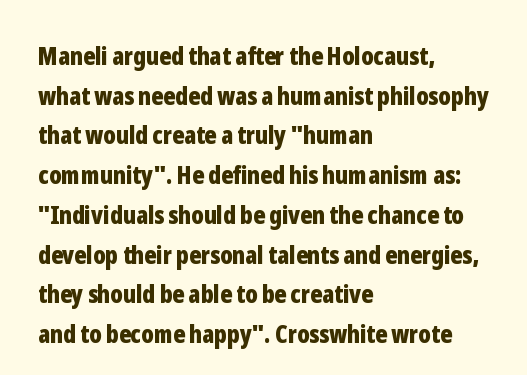
The words here are not underlined. Glyph-to-glyph distance matches everyday printed text. The rows are spaced the way most documents space them. The lettering holds an erect, upright posture throughout. Heavy-handed strokes throughout: this text is bold. Which margin do the lines hug? The left one — the right edge is uneven.
